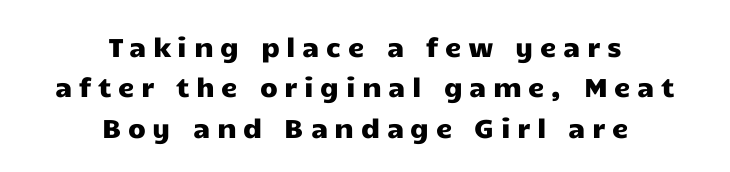
The image shows 26 px text type, upright; set centered, normal line spacing (1.55x), unusually wide letter spacing (+0.25 em), not underlined.
